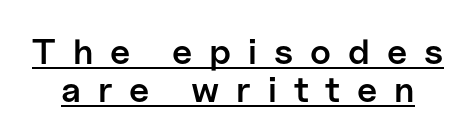
The image shows 36 px semibold sans-serif type, upright; set tight line spacing (1.05x), unusually wide letter spacing (+0.47 em), underlined; low stroke contrast and a medium x-height.
